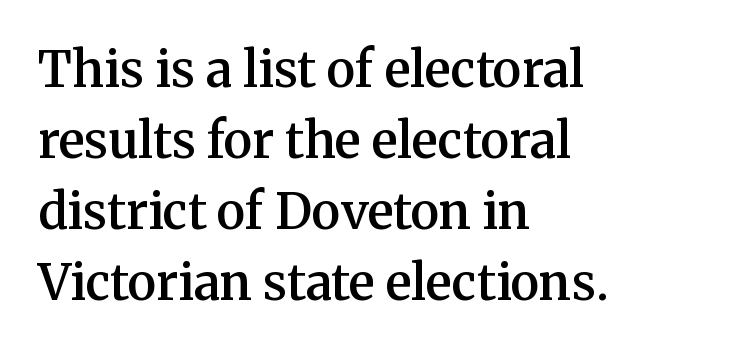
The image shows 49 px semibold serif type, upright; set left-aligned, normal line spacing (1.45x), normal letter spacing, not underlined; medium stroke contrast and a medium x-height.
